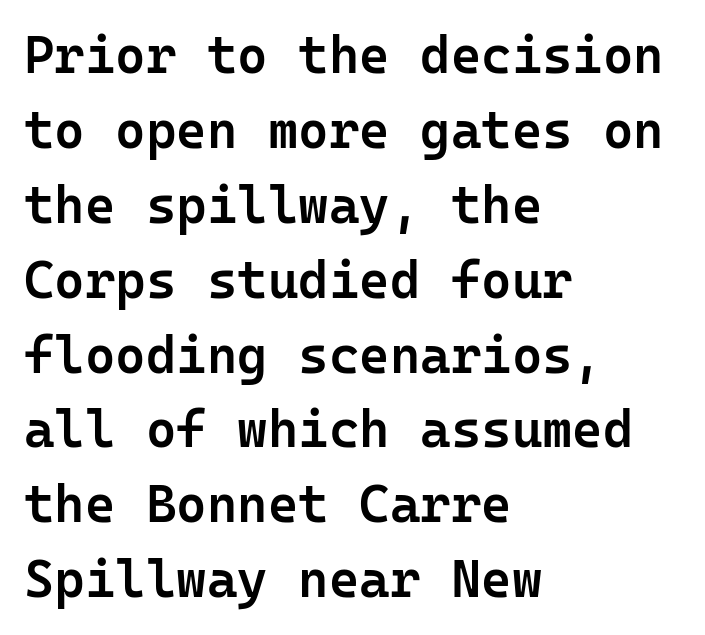
The image shows 52 px semibold sans-serif type, upright, monospaced; set left-aligned, normal line spacing (1.44x), normal letter spacing, not underlined; low stroke contrast and a medium x-height.
